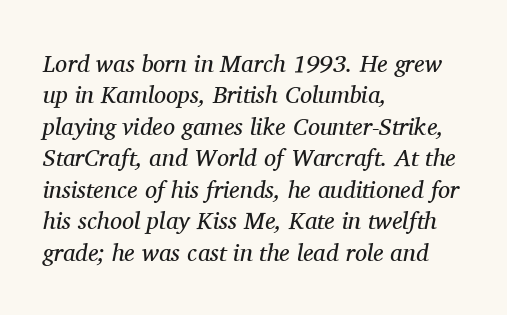
Q: Is the text bold? A: No.
Q: Is the text italic (slanted)? A: Yes, it leans right by about 11 degrees.
Q: Is the text underlined? A: No.
Q: How is the paragraph aligned? A: Left-aligned.
Q: Is the spacing between letters normal or unusually wide? A: Normal.
Q: Is the spacing between lines tight, normal or loose? A: Normal.
